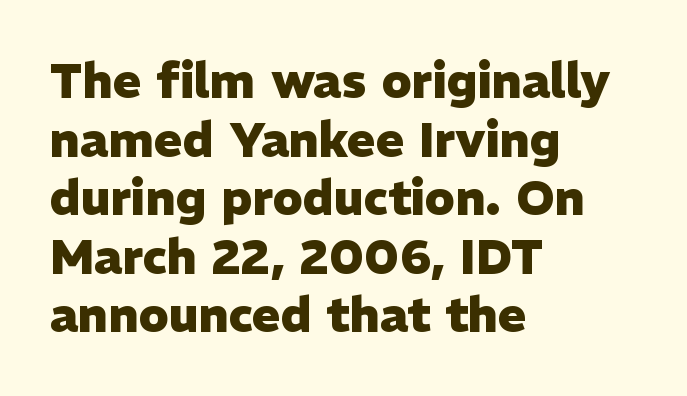
Q: Is the text bold? A: Yes.
Q: Is the text italic (slanted)? A: No, it is upright.
Q: Is the typeface a serif or a sans-serif typeface? A: Sans-serif.
Q: Is the text underlined? A: No.
Q: How is the paragraph aligned? A: Left-aligned.
Q: Is the spacing between letters normal or unusually wide? A: Normal.
Q: Width (condensed, normal, or wide)? A: Normal.
Q: Stroke contrast? A: Low.
Q: x-height? A: Medium.
Q: Monospaced? A: No.
